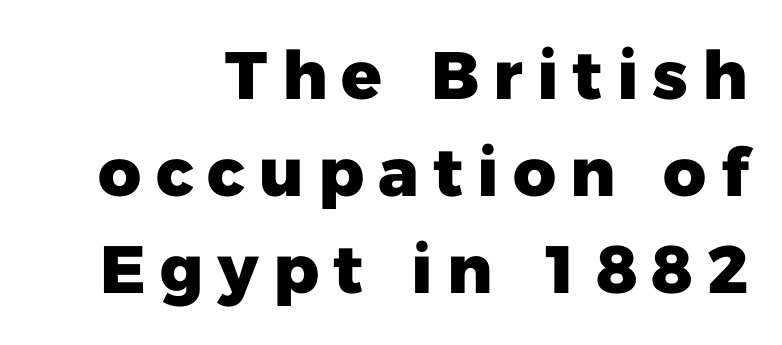
Q: Is the text bold? A: Yes.
Q: Is the text italic (slanted)? A: No, it is upright.
Q: Is the typeface a serif or a sans-serif typeface? A: Sans-serif.
Q: Is the text underlined? A: No.
Q: How is the paragraph aligned? A: Right-aligned.
Q: Is the spacing between letters normal or unusually wide? A: Unusually wide.
Q: Is the spacing between lines tight, normal or loose? A: Normal.
Q: Width (condensed, normal, or wide)? A: Normal.
Q: Stroke contrast? A: Low.
Q: x-height? A: Medium.
Q: Monospaced? A: No.
